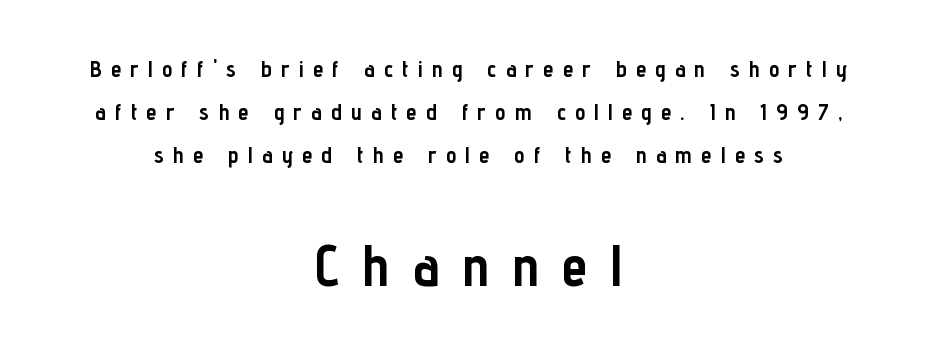
Q: Is the text bold? A: Yes.
Q: Is the text italic (slanted)? A: No, it is upright.
Q: Is the typeface a serif or a sans-serif typeface? A: Sans-serif.
Q: Is the text underlined? A: No.
Q: How is the paragraph aligned? A: Centered.
Q: Is the spacing between letters normal or unusually wide? A: Unusually wide.
Q: Which block of text is set in a larger size, the first (top) or the second (bottom)? A: The second (bottom) one.
Q: Width (condensed, normal, or wide)? A: Condensed.
Q: Stroke contrast? A: Low.
Q: x-height? A: Medium.
Q: Monospaced? A: No.
